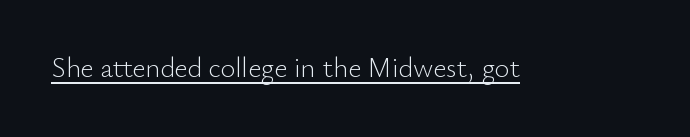
The image shows 28 px light sans-serif type, upright; set normal letter spacing, underlined; low stroke contrast and a small x-height.
